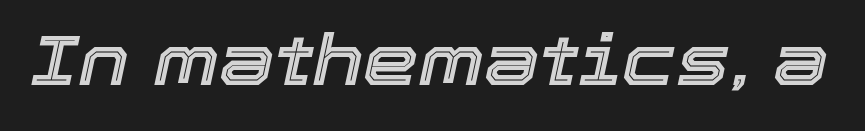
{"italic": "yes", "lean": "right", "slant_degrees": 12, "width": "normal", "x_height": "medium", "monospaced": "no", "underline": "no", "letter_spacing": "normal", "letter_spacing_em": 0.0, "glyph_px": 70}
